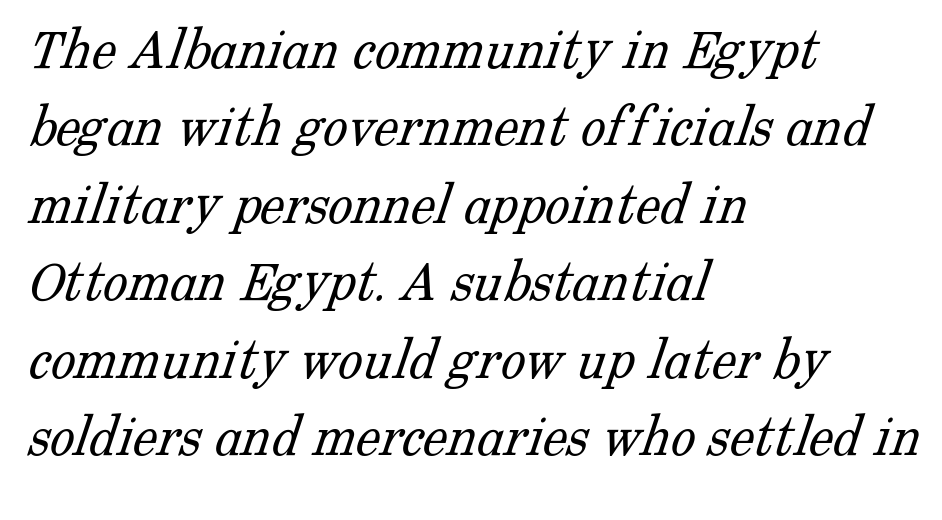
Any mark beneath the type? The region is blank. The rendering shows small feet on the letterforms — a serif design. Is this a fixed-width face? No — the glyphs have proportional, varying widths. The strokes carry an ordinary text weight at most.
